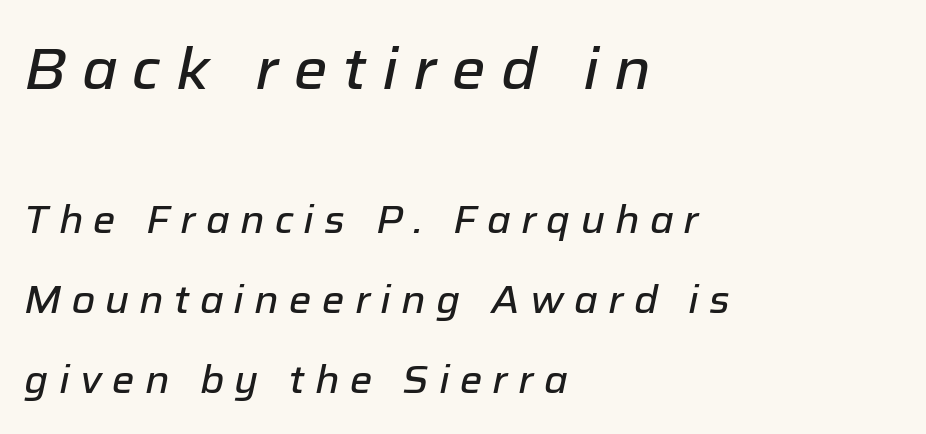
Q: Is the text italic (slanted)? A: Yes, it leans right by about 12 degrees.
Q: Is the text underlined? A: No.
Q: How is the paragraph aligned? A: Left-aligned.
Q: Is the spacing between letters normal or unusually wide? A: Unusually wide.
Q: Is the spacing between lines tight, normal or loose? A: Loose.
Q: Which block of text is set in a larger size, the first (top) or the second (bottom)? A: The first (top) one.
Q: Width (condensed, normal, or wide)? A: Normal.
Q: Stroke contrast? A: Low.
Q: x-height? A: Medium.
Q: Monospaced? A: No.
